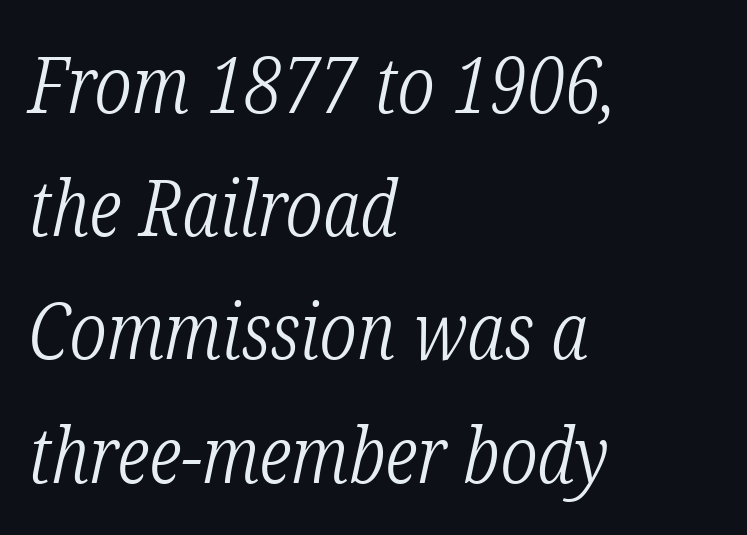
{"serif": "yes", "italic": "yes", "lean": "right", "slant_degrees": 12, "bold": "no", "weight": "light", "width": "condensed", "stroke_contrast": "low", "x_height": "medium", "monospaced": "no", "underline": "no", "align": "left", "line_spacing": "normal", "line_spacing_ratio": 1.56, "letter_spacing": "normal", "letter_spacing_em": 0.0, "glyph_px": 79}
